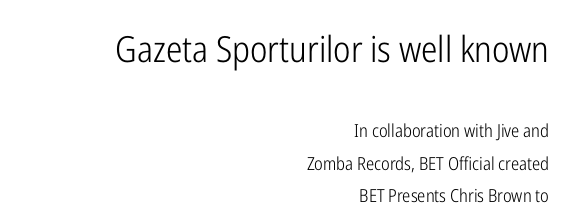
{"serif": "no", "italic": "no", "bold": "no", "weight": "light", "width": "condensed", "stroke_contrast": "low", "x_height": "medium", "monospaced": "no", "underline": "no", "align": "right", "line_spacing_ratio": 1.81, "letter_spacing": "normal", "letter_spacing_em": 0.0, "larger_block": "first", "size_ratio": 2.0, "glyph_px": 36}
